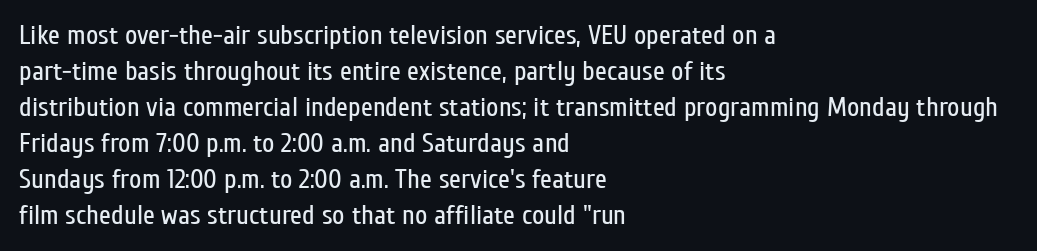
Q: Is the text bold? A: No.
Q: Is the text italic (slanted)? A: No, it is upright.
Q: Is the text underlined? A: No.
Q: How is the paragraph aligned? A: Left-aligned.
Q: Is the spacing between letters normal or unusually wide? A: Normal.
Q: Is the spacing between lines tight, normal or loose? A: Normal.
